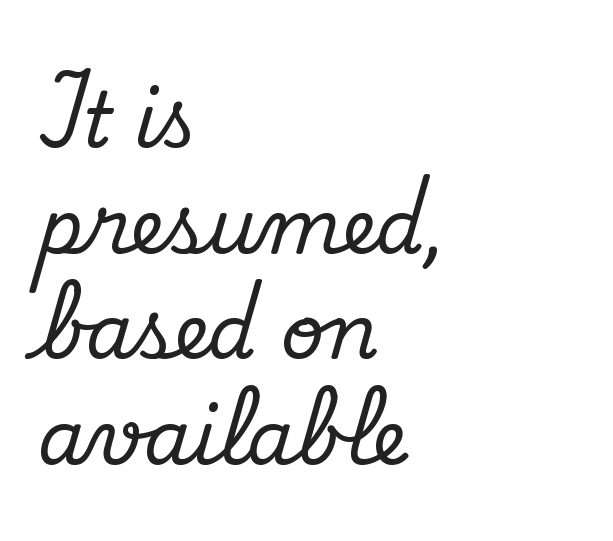
{"serif": "yes", "width": "normal", "stroke_contrast": "low", "x_height": "small", "monospaced": "no", "underline": "no", "align": "left", "line_spacing": "normal", "line_spacing_ratio": 1.39, "letter_spacing": "normal", "letter_spacing_em": 0.0, "glyph_px": 76}
